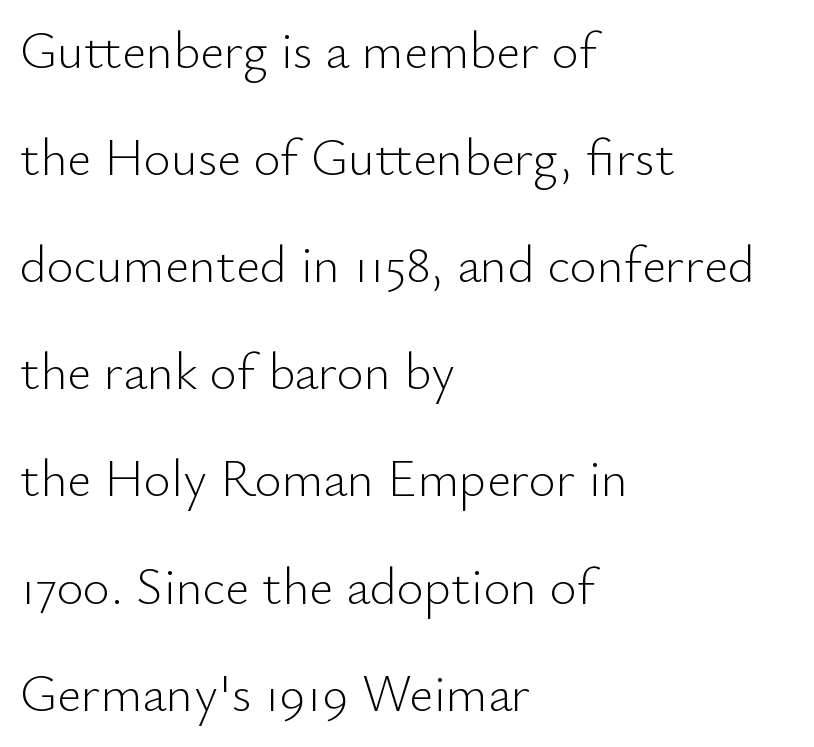
Glyph-to-glyph distance matches everyday printed text. In terms of leading, this rendering errs on the spacious side. The letters advance in unequal steps, a hallmark of proportional type. You can tell it's not italic because the verticals are truly vertical. Compared with a centered layout, this one pins lines to the left instead.
